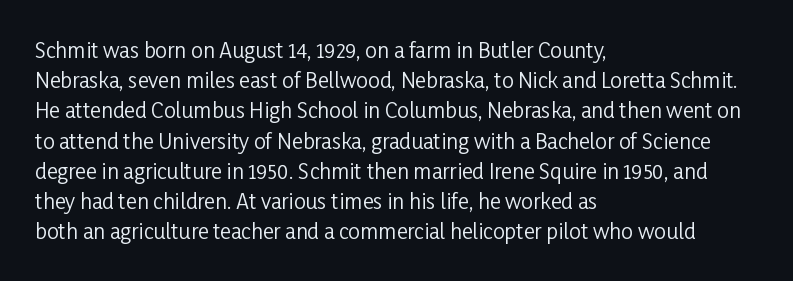
{"italic": "no", "bold": "no", "underline": "no", "align": "left", "line_spacing": "normal", "line_spacing_ratio": 1.44, "letter_spacing": "normal", "letter_spacing_em": 0.0, "glyph_px": 21}
